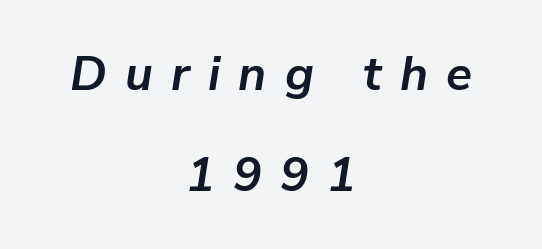
{"italic": "yes", "lean": "right", "slant_degrees": 9, "bold": "yes", "weight": "semibold", "width": "normal", "stroke_contrast": "low", "x_height": "medium", "monospaced": "no", "underline": "no", "align": "center", "line_spacing": "loose", "line_spacing_ratio": 2.1, "letter_spacing": "wide", "letter_spacing_em": 0.38, "glyph_px": 48}
